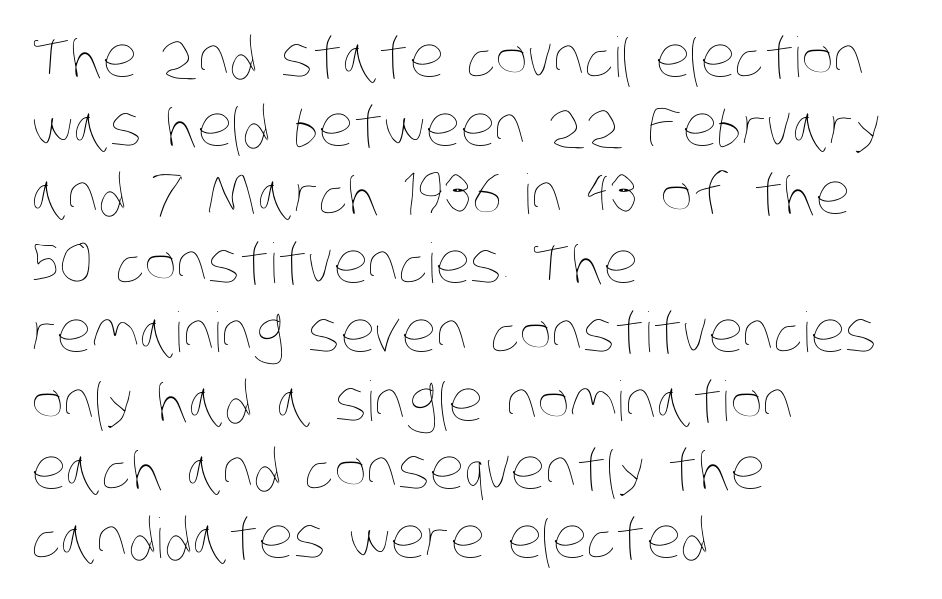
{"bold": "no", "weight": "thin", "width": "condensed", "stroke_contrast": "low", "x_height": "large", "monospaced": "no", "underline": "no", "align": "left", "line_spacing": "normal", "line_spacing_ratio": 1.25, "letter_spacing": "normal", "letter_spacing_em": 0.0, "glyph_px": 55}
